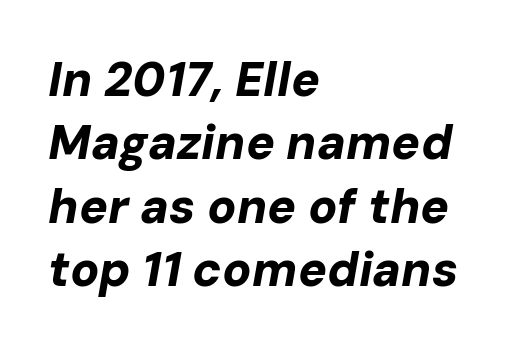
Q: Is the text bold? A: Yes.
Q: Is the text italic (slanted)? A: Yes, it leans right by about 10 degrees.
Q: Is the text underlined? A: No.
Q: How is the paragraph aligned? A: Left-aligned.
Q: Is the spacing between letters normal or unusually wide? A: Normal.
Q: Is the spacing between lines tight, normal or loose? A: Normal.
Q: Width (condensed, normal, or wide)? A: Normal.
Q: Stroke contrast? A: Low.
Q: x-height? A: Medium.
Q: Monospaced? A: No.
